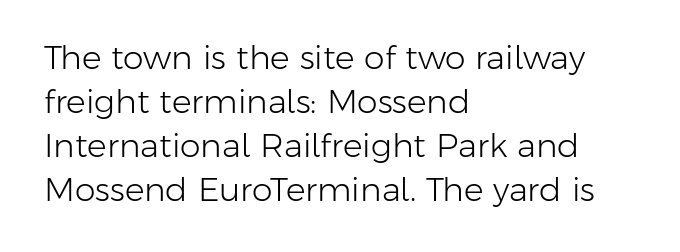
A typesetter would call this proportional, since set widths differ per character. Rule under the text: the space is simply empty. Line starts are locked; line ends wander. Nope, not italic — everything's standing straight. Nobody touched the tracking dial on this one. Nothing heavy about these letters — not bold at all.
